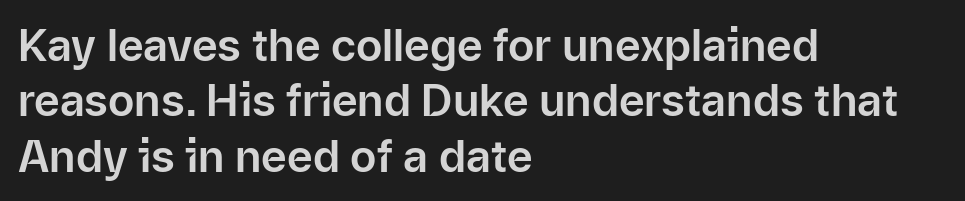
The image shows 44 px sans-serif type, upright; set left-aligned, normal line spacing (1.26x), normal letter spacing, not underlined; low stroke contrast and a medium x-height.
